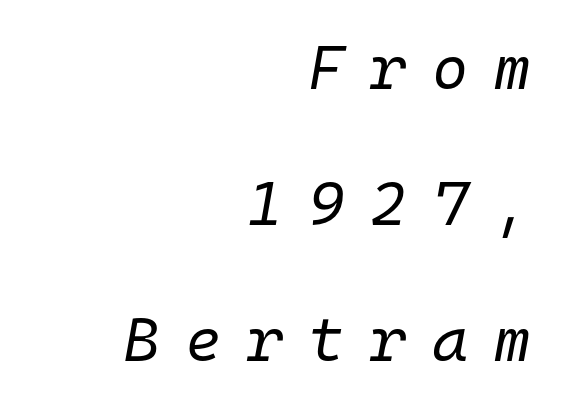
A typesetter would call this monospace, since all characters share one set width. Horizontally, the lines are justified to the trailing edge only. Whoever set this chose breathing room over compactness in the vertical rhythm. The horizontal fit of the characters is loose and conspicuously gappy. Plain, unruled lines of type. Compared with ordinary roman type, these characters are visibly tilted.
